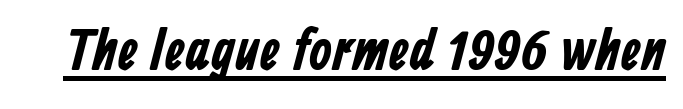
{"serif": "no", "width": "condensed", "stroke_contrast": "low", "x_height": "medium", "monospaced": "no", "underline": "yes", "letter_spacing": "normal", "letter_spacing_em": 0.0, "glyph_px": 58}
